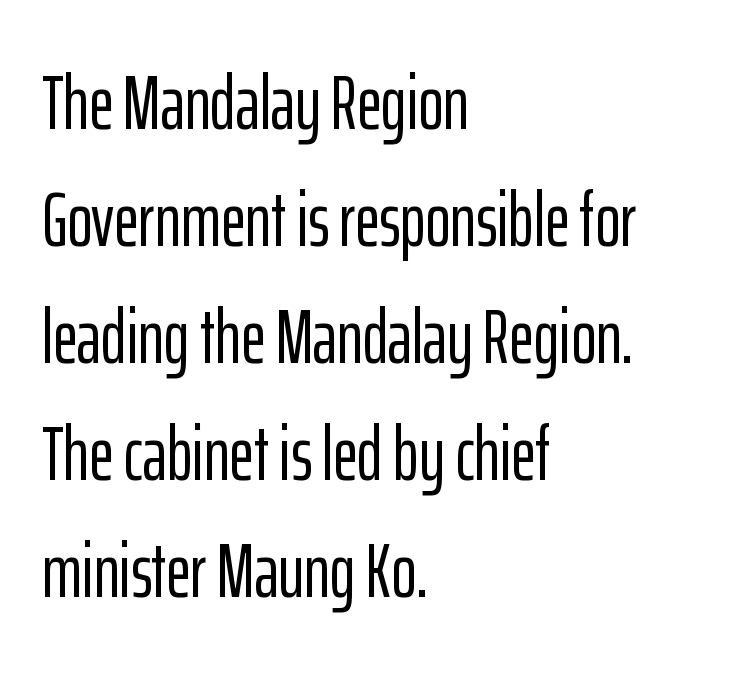
{"serif": "no", "italic": "no", "width": "condensed", "stroke_contrast": "low", "x_height": "medium", "monospaced": "no", "underline": "no", "align": "left", "line_spacing": "normal", "line_spacing_ratio": 1.54, "letter_spacing": "normal", "letter_spacing_em": 0.0, "glyph_px": 76}
